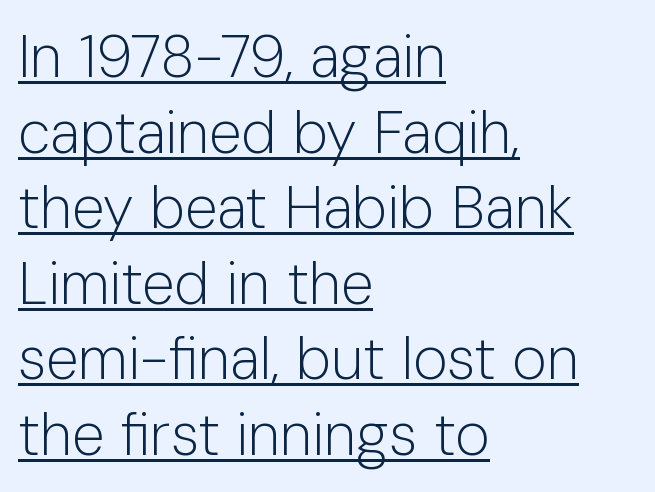
Q: Is the text bold? A: No.
Q: Is the text italic (slanted)? A: No, it is upright.
Q: Is the typeface a serif or a sans-serif typeface? A: Sans-serif.
Q: Is the text underlined? A: Yes.
Q: How is the paragraph aligned? A: Left-aligned.
Q: Is the spacing between letters normal or unusually wide? A: Normal.
Q: Is the spacing between lines tight, normal or loose? A: Normal.
Q: Width (condensed, normal, or wide)? A: Normal.
Q: Stroke contrast? A: Low.
Q: x-height? A: Medium.
Q: Monospaced? A: No.
